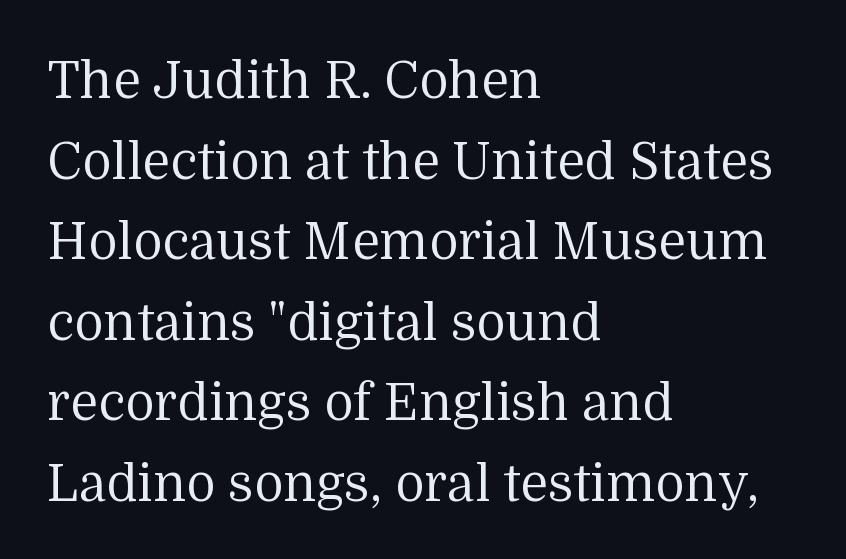
The image shows 51 px regular-weight serif type, upright; set left-aligned, normal line spacing (1.58x), normal letter spacing, not underlined; medium stroke contrast and a medium x-height.
